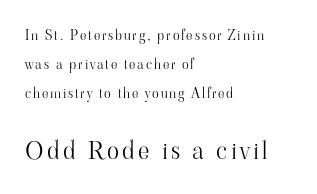
{"italic": "no", "bold": "no", "underline": "no", "align": "left", "line_spacing": "loose", "line_spacing_ratio": 2.08, "larger_block": "second", "size_ratio": 1.79, "glyph_px": 25}
